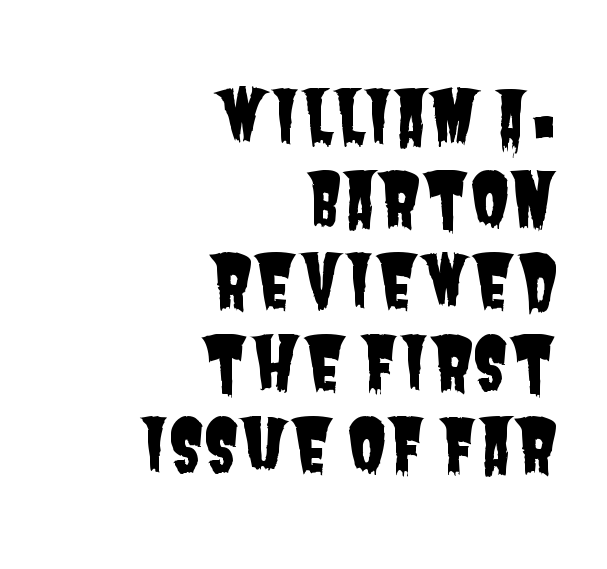
The image shows 72 px condensed sans-serif type; set right-aligned, tight line spacing (1.14x), normal letter spacing, not underlined; low stroke contrast and a large x-height.
